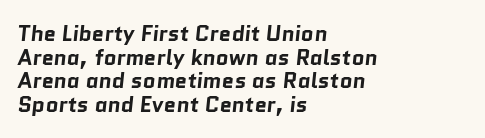
Q: Is the text bold? A: Yes.
Q: Is the text underlined? A: No.
Q: How is the paragraph aligned? A: Left-aligned.
Q: Is the spacing between letters normal or unusually wide? A: Normal.
Q: Is the spacing between lines tight, normal or loose? A: Tight.
